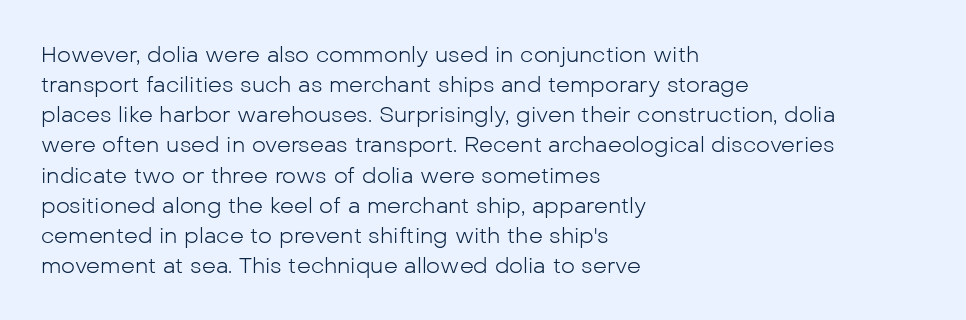
The letterforms sit shoulder to shoulder at normal distance. The space directly below the letters is spotless. Counters stay open thanks to moderate or lighter strokes. The vertical gap from one line to the next is medium. Ascenders rise straight up at ninety degrees. The ragged edge is on the right, which tells us the setting is flush left.
